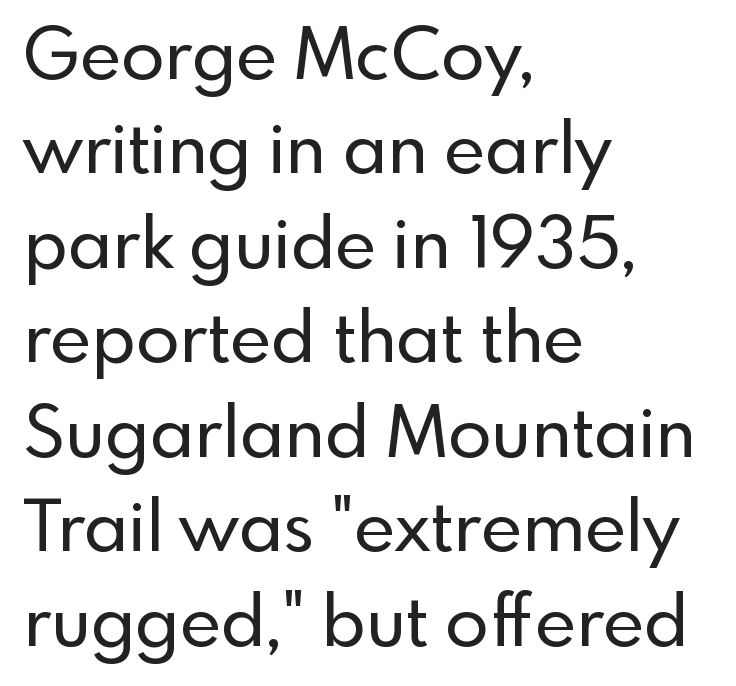
Characters remain perfectly vertical along every line. Grotesque or geometric, the face here clearly has no serifs. Leading: standard. Underlining? Definitely not there.
